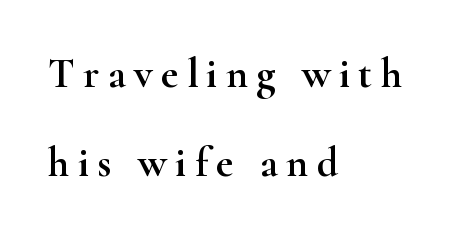
What kind of face is this? One with serifs. The tracking reads as deliberately expanded to a designer's eye. The glyphs are unaccompanied by any horizontal stroke below them. Does the copy run flush right? No — it runs flush left.
